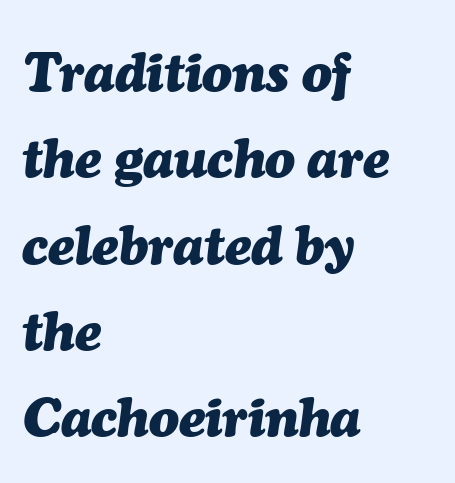
Q: Is the text bold? A: Yes.
Q: Is the text italic (slanted)? A: Yes, it leans right by about 7 degrees.
Q: Is the text underlined? A: No.
Q: How is the paragraph aligned? A: Left-aligned.
Q: Is the spacing between letters normal or unusually wide? A: Normal.
Q: Is the spacing between lines tight, normal or loose? A: Normal.
Q: Width (condensed, normal, or wide)? A: Normal.
Q: Stroke contrast? A: Medium.
Q: x-height? A: Medium.
Q: Monospaced? A: No.
